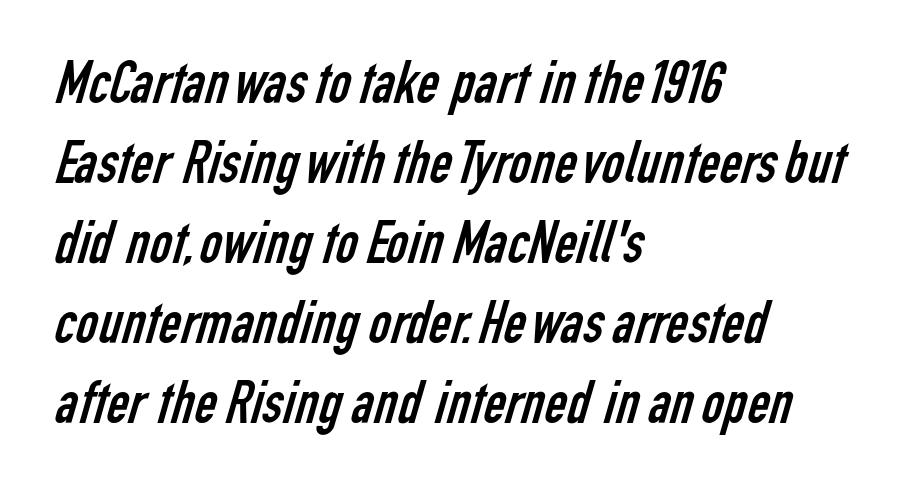
Q: Is the text bold? A: No.
Q: Is the typeface a serif or a sans-serif typeface? A: Sans-serif.
Q: Is the text underlined? A: No.
Q: How is the paragraph aligned? A: Left-aligned.
Q: Is the spacing between letters normal or unusually wide? A: Normal.
Q: Is the spacing between lines tight, normal or loose? A: Normal.
Q: Width (condensed, normal, or wide)? A: Condensed.
Q: Stroke contrast? A: Low.
Q: x-height? A: Medium.
Q: Monospaced? A: No.
